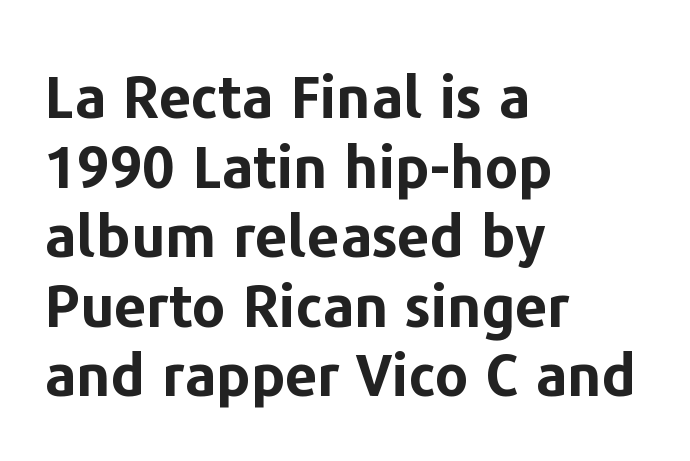
{"serif": "no", "italic": "no", "bold": "yes", "weight": "bold", "width": "normal", "stroke_contrast": "low", "x_height": "medium", "monospaced": "no", "underline": "no", "align": "left", "line_spacing_ratio": 1.2, "letter_spacing": "normal", "letter_spacing_em": 0.0, "glyph_px": 58}
